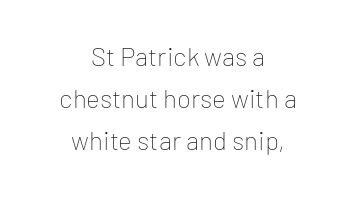
The image shows 26 px text type, upright; set centered, normal line spacing (1.62x), normal letter spacing, not underlined.
